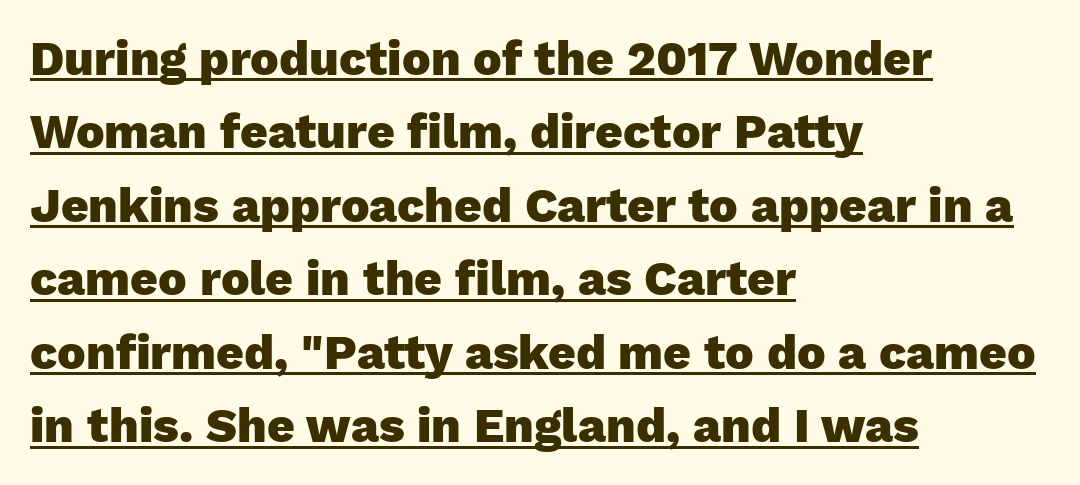
Q: Is the text bold? A: Yes.
Q: Is the text italic (slanted)? A: No, it is upright.
Q: Is the typeface a serif or a sans-serif typeface? A: Sans-serif.
Q: Is the text underlined? A: Yes.
Q: How is the paragraph aligned? A: Left-aligned.
Q: Is the spacing between letters normal or unusually wide? A: Normal.
Q: Is the spacing between lines tight, normal or loose? A: Normal.
Q: Width (condensed, normal, or wide)? A: Normal.
Q: Stroke contrast? A: Low.
Q: x-height? A: Medium.
Q: Monospaced? A: No.
